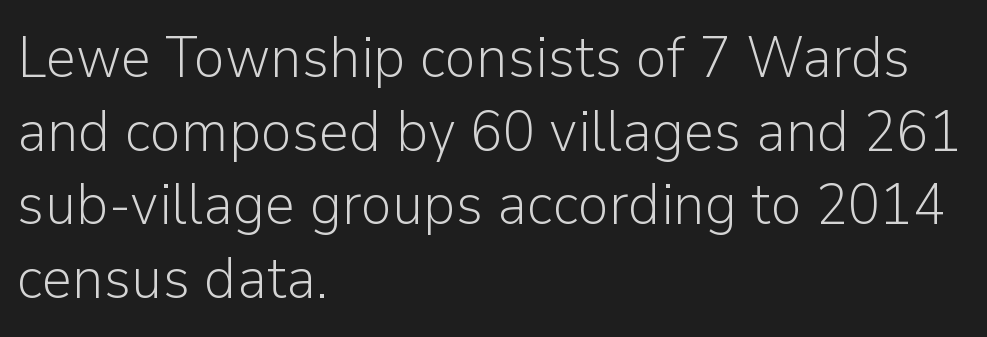
Q: Is the text bold? A: No.
Q: Is the text italic (slanted)? A: No, it is upright.
Q: Is the typeface a serif or a sans-serif typeface? A: Sans-serif.
Q: Is the text underlined? A: No.
Q: How is the paragraph aligned? A: Left-aligned.
Q: Is the spacing between letters normal or unusually wide? A: Normal.
Q: Is the spacing between lines tight, normal or loose? A: Normal.
Q: Width (condensed, normal, or wide)? A: Normal.
Q: Stroke contrast? A: Low.
Q: x-height? A: Medium.
Q: Monospaced? A: No.
